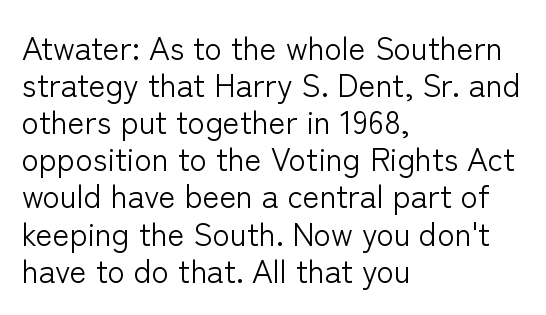
The image shows 32 px light sans-serif type, upright; set left-aligned, line spacing 1.16x, normal letter spacing, not underlined; low stroke contrast and a medium x-height.
